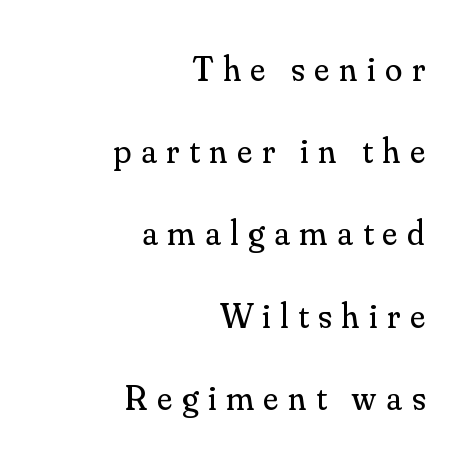
The image shows 35 px regular-weight serif type, upright; set right-aligned, loose line spacing (2.35x), unusually wide letter spacing (+0.28 em), not underlined; medium stroke contrast and a small x-height.
